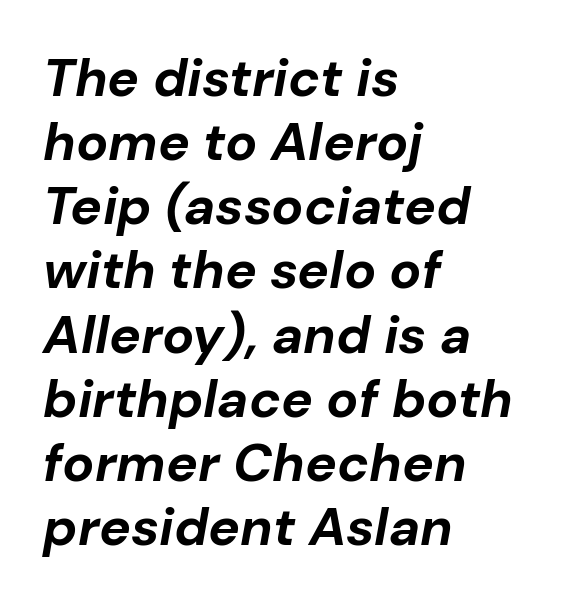
{"italic": "yes", "lean": "right", "slant_degrees": 10, "bold": "yes", "weight": "bold", "width": "normal", "stroke_contrast": "low", "x_height": "medium", "monospaced": "no", "underline": "no", "align": "left", "line_spacing_ratio": 1.21, "letter_spacing": "normal", "letter_spacing_em": 0.0, "glyph_px": 53}
